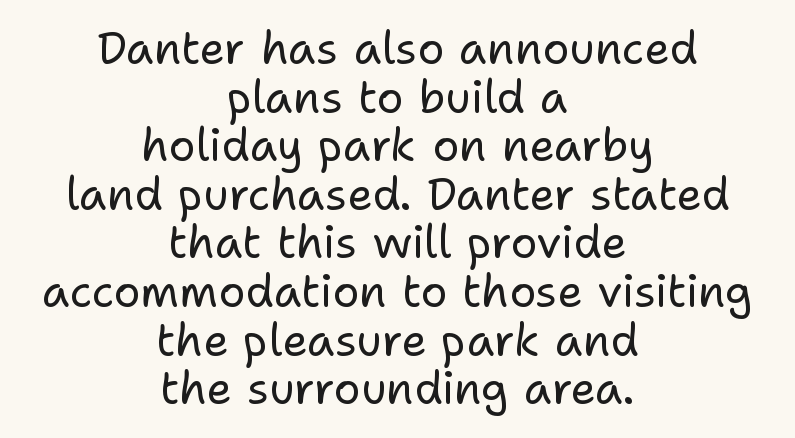
Words appear dense and cohesive because spacing is normal. Just letters on the line, the space beneath them empty. Character widths vary here, with narrow letters taking less room than wide ones. Regarding serifs, this sample does without them. Italic? Not at all — the glyphs are vertical.
